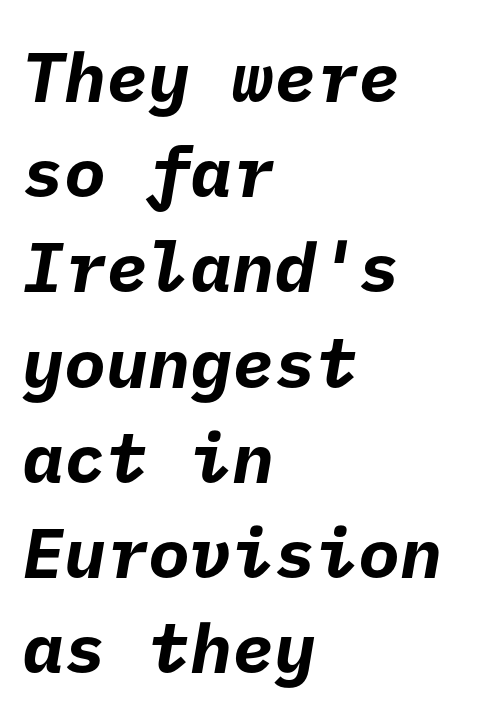
Regarding serifs, this sample does without them. This rendering features lettering with no underline. Successive baselines arrive at the customary interval. The line texture is even and compact thanks to regular tracking. As a designer I'd log this as weight 700, bold. Visually the block forms a straight wall on the left and a jagged coastline on the right.
